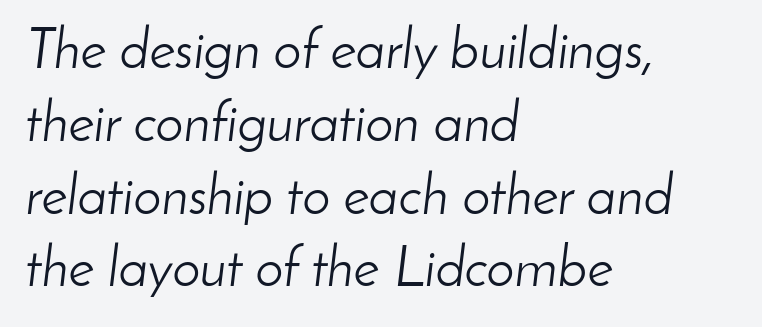
{"italic": "yes", "lean": "right", "slant_degrees": 8, "bold": "no", "weight": "light", "width": "normal", "stroke_contrast": "low", "x_height": "small", "monospaced": "no", "underline": "no", "align": "left", "line_spacing": "normal", "line_spacing_ratio": 1.3, "letter_spacing": "normal", "letter_spacing_em": 0.0, "glyph_px": 56}
